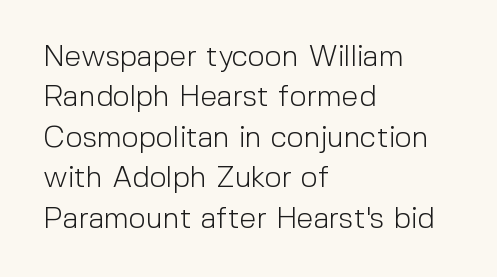
The image shows 30 px light sans-serif type, upright; set left-aligned, normal line spacing (1.35x), normal letter spacing, not underlined; a medium x-height.
